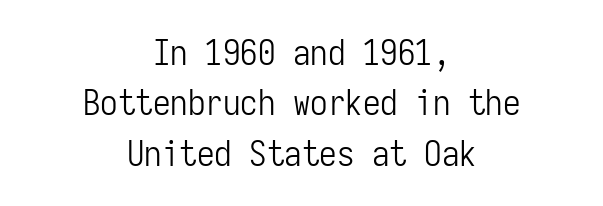
Q: Is the text bold? A: No.
Q: Is the text italic (slanted)? A: No, it is upright.
Q: Is the typeface a serif or a sans-serif typeface? A: Sans-serif.
Q: Is the text underlined? A: No.
Q: How is the paragraph aligned? A: Centered.
Q: Is the spacing between letters normal or unusually wide? A: Normal.
Q: Is the spacing between lines tight, normal or loose? A: Normal.
Q: Width (condensed, normal, or wide)? A: Condensed.
Q: Stroke contrast? A: Low.
Q: x-height? A: Medium.
Q: Monospaced? A: Yes.
